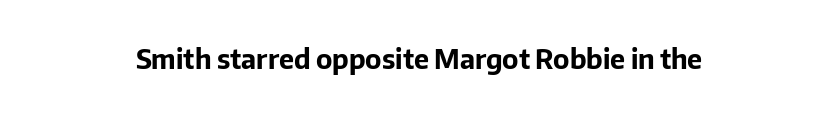
Q: Is the text bold? A: Yes.
Q: Is the text italic (slanted)? A: No, it is upright.
Q: Is the text underlined? A: No.
Q: Is the spacing between letters normal or unusually wide? A: Normal.
